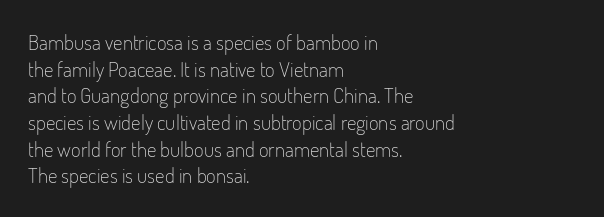
{"italic": "no", "bold": "no", "underline": "no", "align": "left", "line_spacing": "normal", "line_spacing_ratio": 1.27, "letter_spacing": "normal", "letter_spacing_em": 0.0, "glyph_px": 21}
